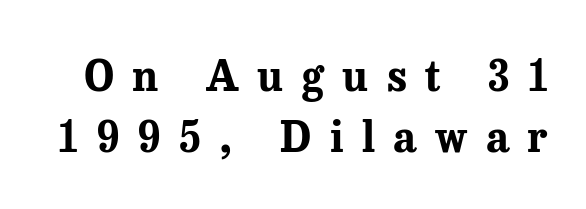
The line texture is sparse and dotted thanks to wide tracking. When letters stand straight like this, we call the style roman or upright. Summary of weight: heavy, a full bold. Quick note: underline off. In terms of leading, this rendering sits right in the middle. Is this a fixed-width face? No — the glyphs have proportional, varying widths.
